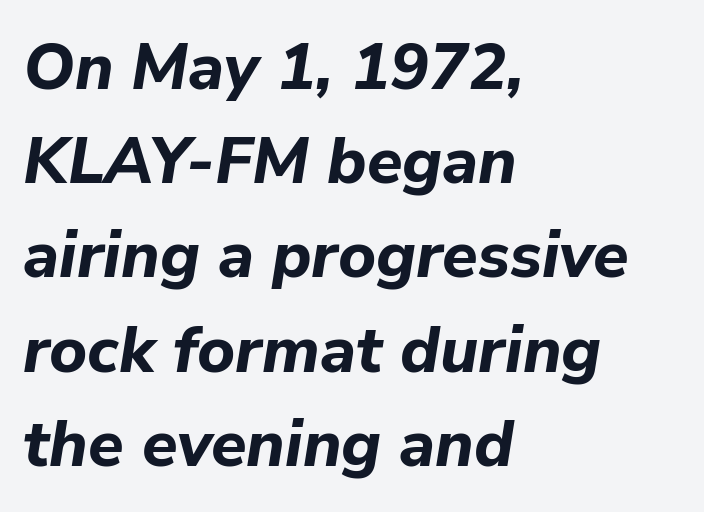
The image shows 65 px bold type, italic (leaning right); set left-aligned, normal line spacing (1.45x), normal letter spacing, not underlined; low stroke contrast and a medium x-height.
